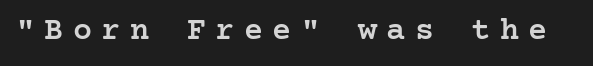
The image shows 32 px semibold serif type, upright; set unusually wide letter spacing (+0.29 em), not underlined; low stroke contrast and a medium x-height.
